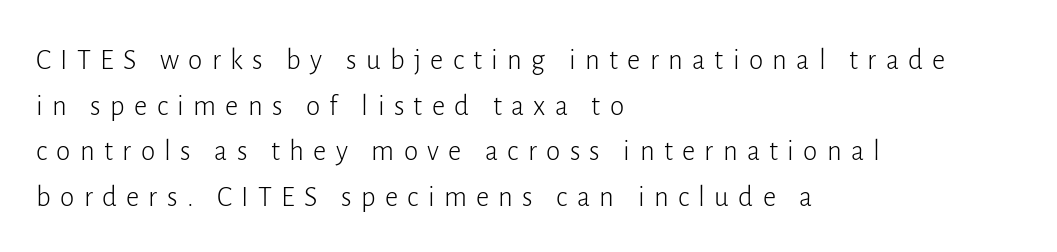
Do the letters lean? They stand straight. Ink coverage per letter is moderate at most. Plain, unruled lines of type. The tracking jumps out immediately: characters are airy and widely separated. The passage shown is typed in a proportional face where columns would drift.
